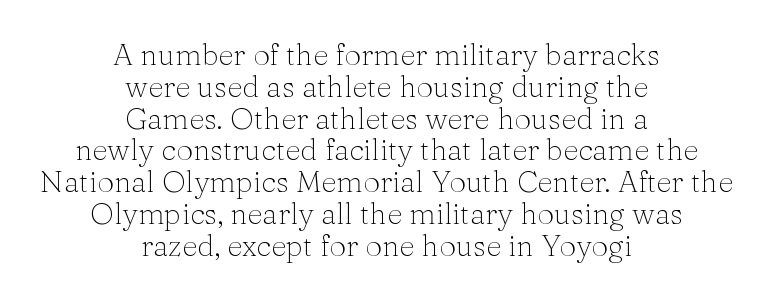
The image shows 30 px light serif type, upright; set centered, tight line spacing (1.06x), normal letter spacing, not underlined; medium stroke contrast and a medium x-height.
